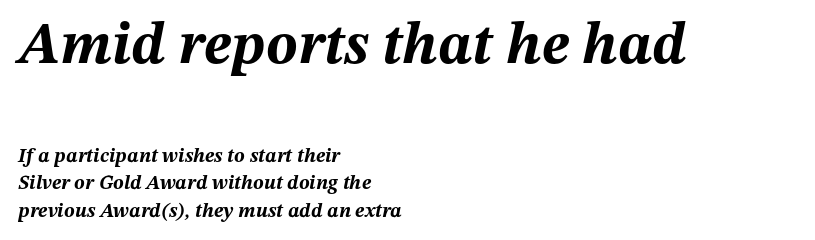
Q: Is the text bold? A: Yes.
Q: Is the text italic (slanted)? A: Yes, it leans right by about 12 degrees.
Q: Is the text underlined? A: No.
Q: How is the paragraph aligned? A: Left-aligned.
Q: Is the spacing between letters normal or unusually wide? A: Normal.
Q: Is the spacing between lines tight, normal or loose? A: Normal.
Q: Which block of text is set in a larger size, the first (top) or the second (bottom)? A: The first (top) one.
Q: Width (condensed, normal, or wide)? A: Normal.
Q: Stroke contrast? A: Medium.
Q: x-height? A: Medium.
Q: Monospaced? A: No.
